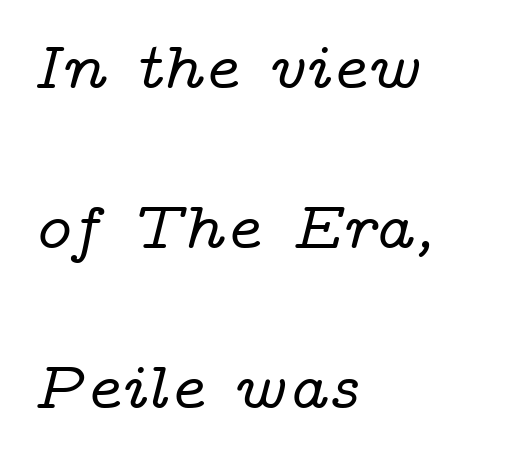
Q: Is the text italic (slanted)? A: Yes, it leans right by about 14 degrees.
Q: Is the typeface a serif or a sans-serif typeface? A: Serif.
Q: Is the text underlined? A: No.
Q: How is the paragraph aligned? A: Left-aligned.
Q: Is the spacing between letters normal or unusually wide? A: Normal.
Q: Is the spacing between lines tight, normal or loose? A: Loose.
Q: Width (condensed, normal, or wide)? A: Wide.
Q: Stroke contrast? A: Low.
Q: x-height? A: Medium.
Q: Monospaced? A: No.
